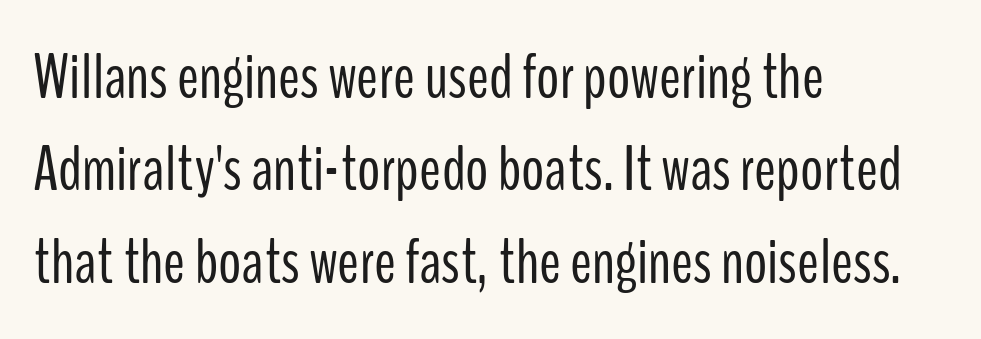
{"serif": "no", "italic": "no", "bold": "no", "weight": "light", "width": "condensed", "stroke_contrast": "low", "x_height": "medium", "monospaced": "no", "underline": "no", "align": "left", "line_spacing": "normal", "line_spacing_ratio": 1.42, "letter_spacing": "normal", "letter_spacing_em": 0.0, "glyph_px": 65}
